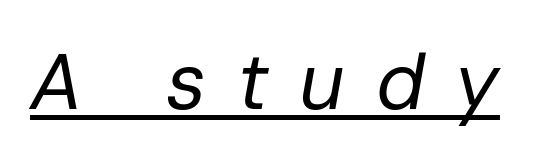
Weight: in the light-to-regular range. A typesetter would call this proportional, since set widths differ per character. The words here are underlined. Tracking here is generous; glyphs stand well apart from one another. Notice how the stems are inclined rather than vertical — that's the hallmark of italics.
